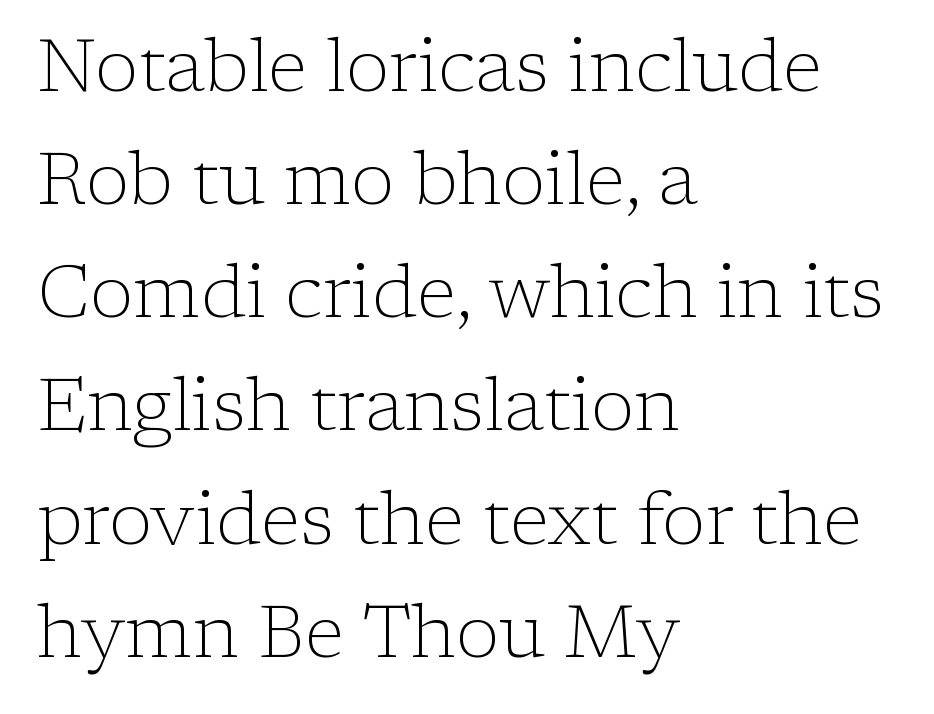
Q: Is the text bold? A: No.
Q: Is the text italic (slanted)? A: No, it is upright.
Q: Is the typeface a serif or a sans-serif typeface? A: Serif.
Q: Is the text underlined? A: No.
Q: How is the paragraph aligned? A: Left-aligned.
Q: Is the spacing between letters normal or unusually wide? A: Normal.
Q: Is the spacing between lines tight, normal or loose? A: Normal.
Q: Width (condensed, normal, or wide)? A: Normal.
Q: Stroke contrast? A: Low.
Q: x-height? A: Medium.
Q: Monospaced? A: No.
